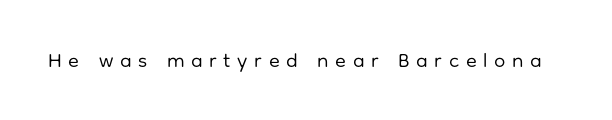
Q: Is the text bold? A: No.
Q: Is the text italic (slanted)? A: No, it is upright.
Q: Is the text underlined? A: No.
Q: Is the spacing between letters normal or unusually wide? A: Unusually wide.
